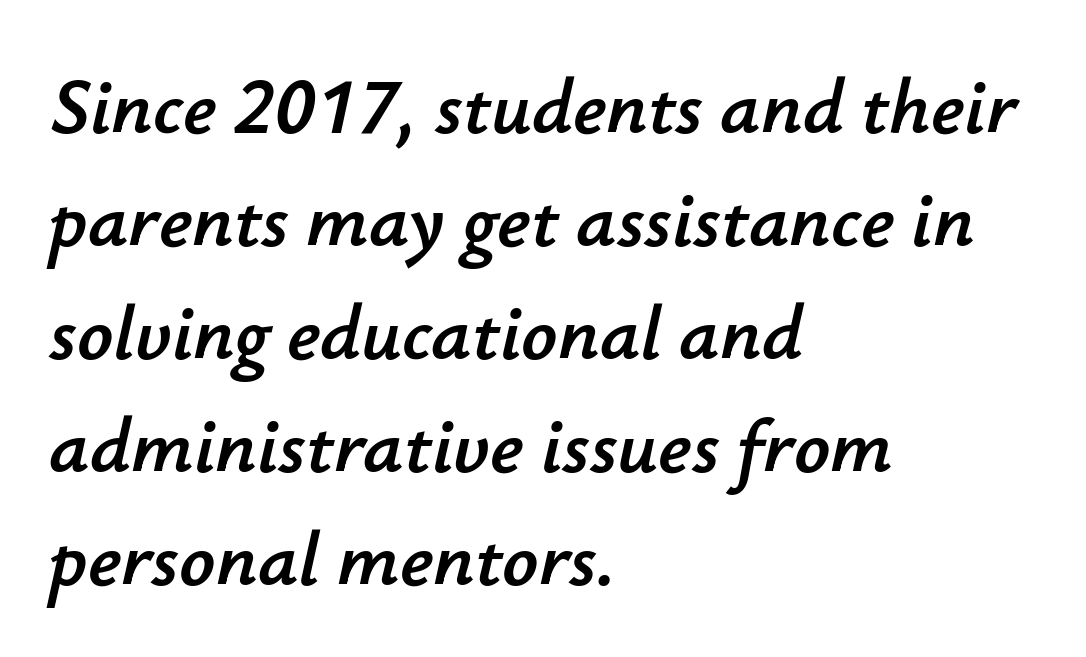
Q: Is the text italic (slanted)? A: Yes, it leans right by about 12 degrees.
Q: Is the text underlined? A: No.
Q: How is the paragraph aligned? A: Left-aligned.
Q: Is the spacing between letters normal or unusually wide? A: Normal.
Q: Is the spacing between lines tight, normal or loose? A: Normal.
Q: Width (condensed, normal, or wide)? A: Normal.
Q: Stroke contrast? A: Low.
Q: x-height? A: Small.
Q: Monospaced? A: No.
